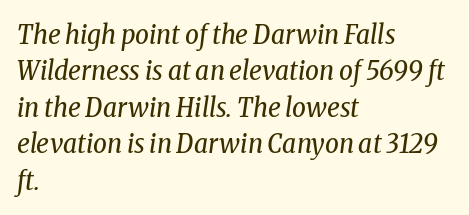
Q: Is the text bold? A: No.
Q: Is the text italic (slanted)? A: Yes, it leans right by about 8 degrees.
Q: Is the text underlined? A: No.
Q: How is the paragraph aligned? A: Left-aligned.
Q: Is the spacing between letters normal or unusually wide? A: Normal.
Q: Is the spacing between lines tight, normal or loose? A: Normal.
